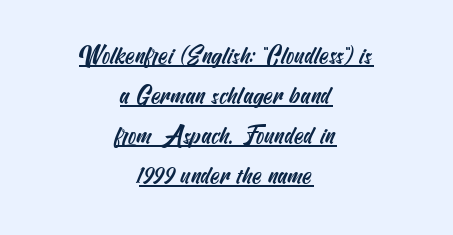
Tracking here is standard; glyphs follow each other at the usual distance. The typesetter has applied underlining to the passage shown. Interline gaps are of average width in this sample. Typeset on center — no edge is straight.
